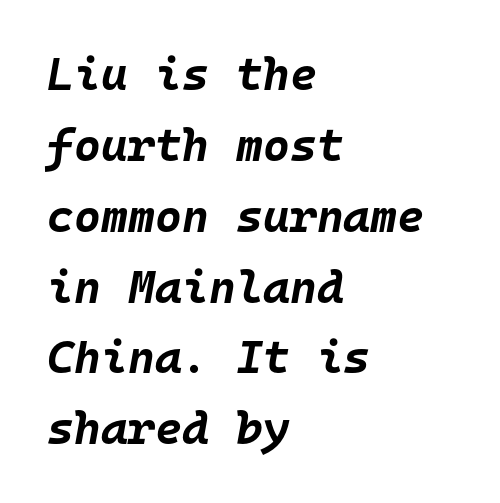
Each letter, wide or thin by design, is forced into the same width here. A typesetter would call this leading conventional body-copy spacing. The letterforms sit shoulder to shoulder at normal distance. The typography opts for an oblique posture over an upright one.
